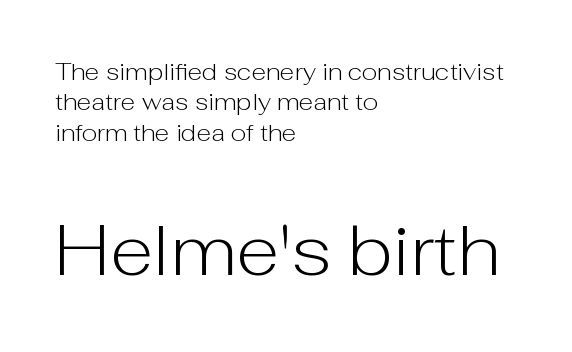
No italicization has been applied; the sample stays upright. Words float on clear page, feet unadorned. Each line starts at the same left margin while the right side varies. The lines sit at an ordinary, default distance from one another. Inter-character spacing is left at the font's built-in metrics. Looks like regular typesetting: each glyph gets only the width it needs.
